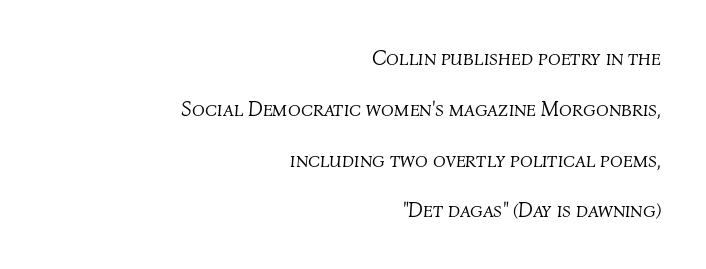
{"italic": "yes", "lean": "right", "slant_degrees": 4, "bold": "no", "underline": "no", "align": "right", "line_spacing": "loose", "line_spacing_ratio": 2.42, "letter_spacing": "normal", "letter_spacing_em": 0.0, "glyph_px": 21}
